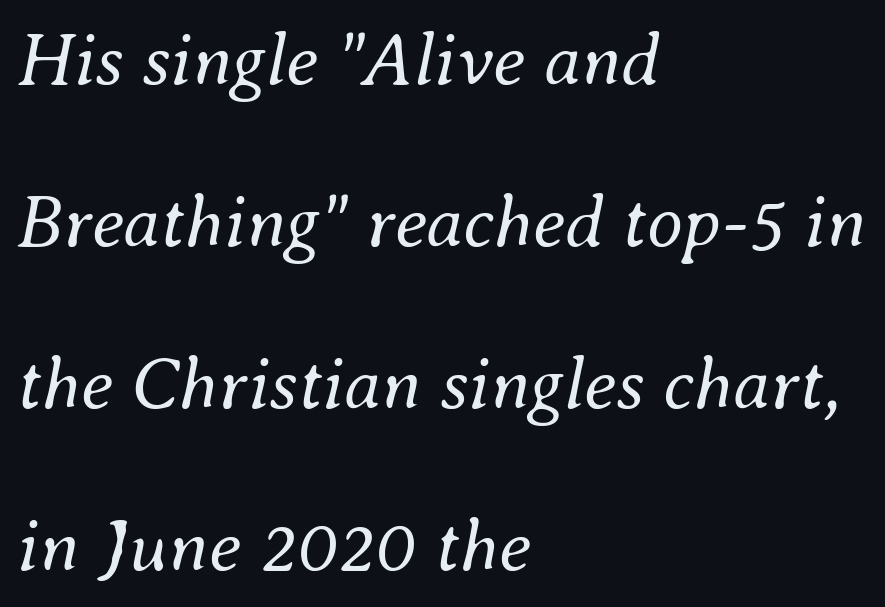
{"italic": "yes", "lean": "right", "slant_degrees": 8, "bold": "no", "weight": "regular", "width": "normal", "stroke_contrast": "medium", "x_height": "small", "monospaced": "no", "underline": "no", "align": "left", "line_spacing": "loose", "line_spacing_ratio": 2.19, "letter_spacing": "normal", "letter_spacing_em": 0.0, "glyph_px": 74}
